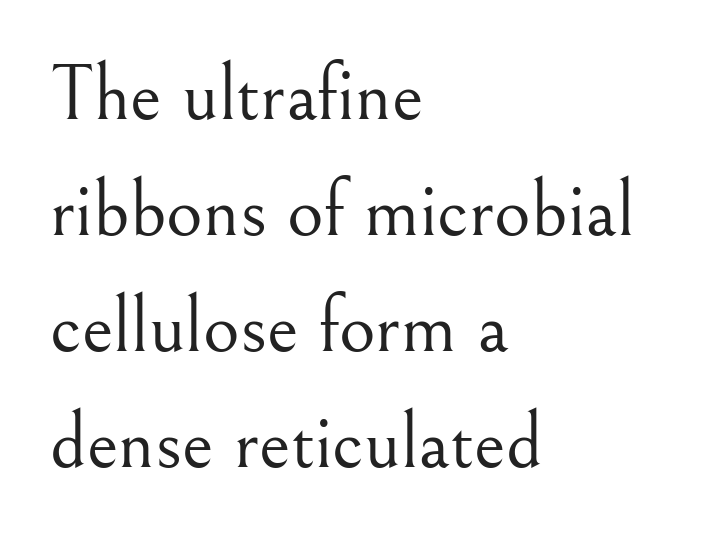
Q: Is the text bold? A: No.
Q: Is the text italic (slanted)? A: No, it is upright.
Q: Is the typeface a serif or a sans-serif typeface? A: Serif.
Q: Is the text underlined? A: No.
Q: How is the paragraph aligned? A: Left-aligned.
Q: Is the spacing between letters normal or unusually wide? A: Normal.
Q: Is the spacing between lines tight, normal or loose? A: Normal.
Q: Width (condensed, normal, or wide)? A: Normal.
Q: Stroke contrast? A: Medium.
Q: x-height? A: Small.
Q: Monospaced? A: No.
